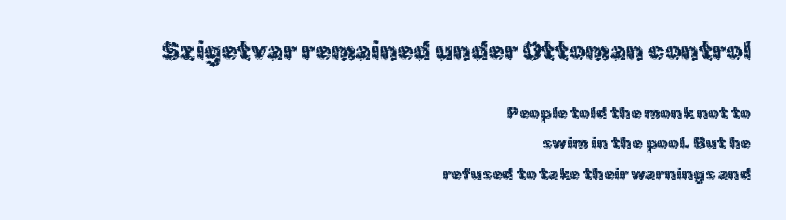
The face used here is rendered with its standard letterfit. Bigger letters appear in the top chunk; the bottom chunk is reduced. Has an underline been added? It has not. The letters stand upright; this is a roman face. Casual observation: everything's shoved over to the right.
